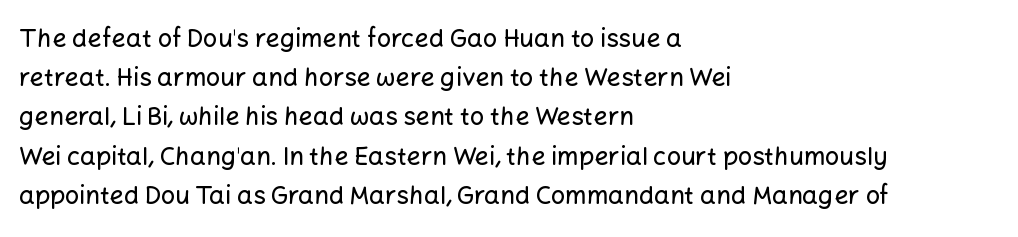
{"italic": "no", "underline": "no", "align": "left", "line_spacing": "normal", "line_spacing_ratio": 1.57, "letter_spacing": "normal", "letter_spacing_em": 0.0, "glyph_px": 25}
